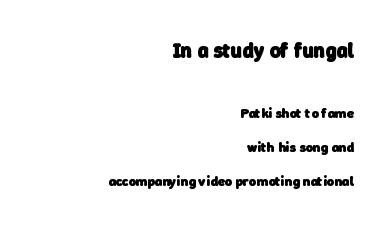
The first block has been scaled up relative to the second. Typesetter's note: full bold, strokes at maximum text heaviness. Unmarked baselines from the first word to the last. Standard letterfit; no display-style spreading of the glyphs. The lines are quadded right.
